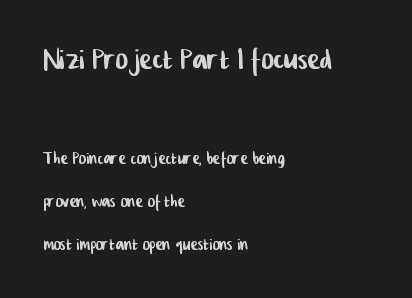
{"serif": "no", "width": "condensed", "stroke_contrast": "low", "x_height": "medium", "monospaced": "no", "underline": "no", "align": "left", "line_spacing": "loose", "line_spacing_ratio": 1.96, "letter_spacing": "normal", "letter_spacing_em": 0.0, "larger_block": "first", "size_ratio": 1.73, "glyph_px": 38}
